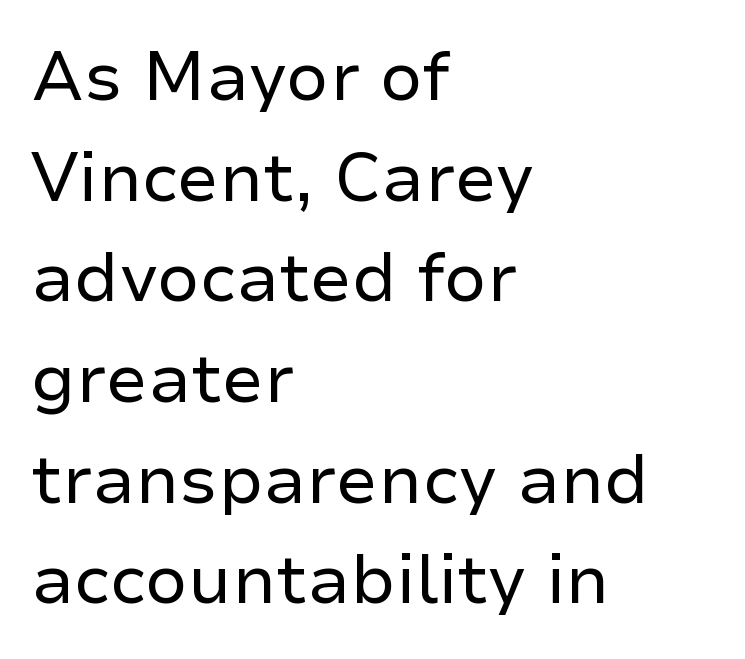
{"serif": "no", "italic": "no", "bold": "no", "weight": "regular", "width": "normal", "stroke_contrast": "low", "x_height": "medium", "monospaced": "no", "underline": "no", "align": "left", "line_spacing": "normal", "line_spacing_ratio": 1.48, "letter_spacing": "normal", "letter_spacing_em": 0.0, "glyph_px": 68}
